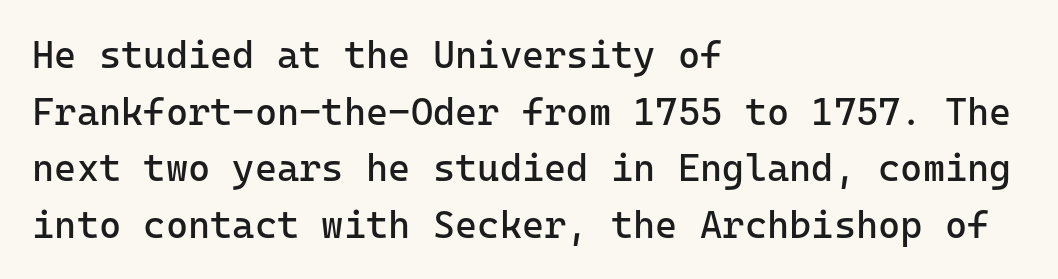
{"serif": "no", "italic": "no", "bold": "no", "weight": "regular", "width": "normal", "stroke_contrast": "low", "x_height": "medium", "monospaced": "yes", "underline": "no", "align": "left", "line_spacing": "normal", "line_spacing_ratio": 1.49, "letter_spacing": "normal", "letter_spacing_em": 0.0, "glyph_px": 38}
